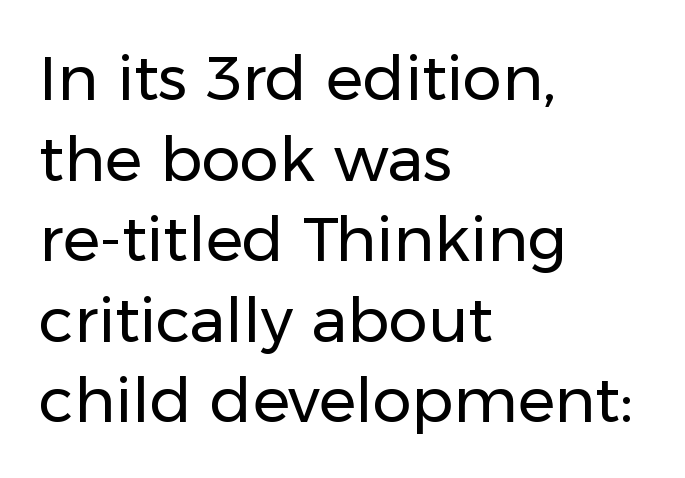
The image shows 62 px regular-weight sans-serif type, upright; set left-aligned, normal line spacing (1.3x), normal letter spacing, not underlined; low stroke contrast and a medium x-height.
